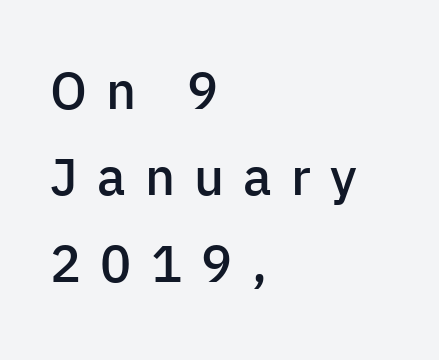
The image shows 52 px semibold sans-serif type, upright; set left-aligned, normal line spacing (1.66x), unusually wide letter spacing (+0.37 em), not underlined; low stroke contrast and a medium x-height.
